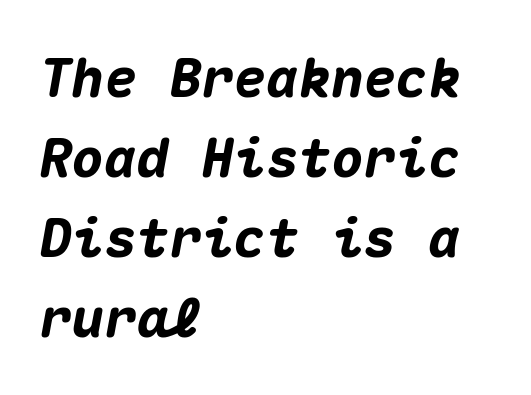
Anything drawn beneath the words? Only blank space. The glyphs have the mass of a bold cut. The passage shown stacks its lines at a standard gap. These lines stack with their left ends in a neat column. Emphasis-style slanted type is in use. Do the characters align in a grid? Yes, the font is monospaced.
